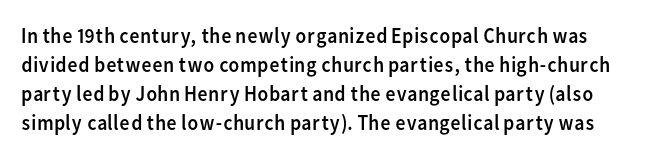
It's the straight-up-and-down kind of type. Only glyphs here, with clear space below each row. What stands out about the letter spacing? Nothing — it is the standard amount. Stem width sits at or under what a default text font uses.
